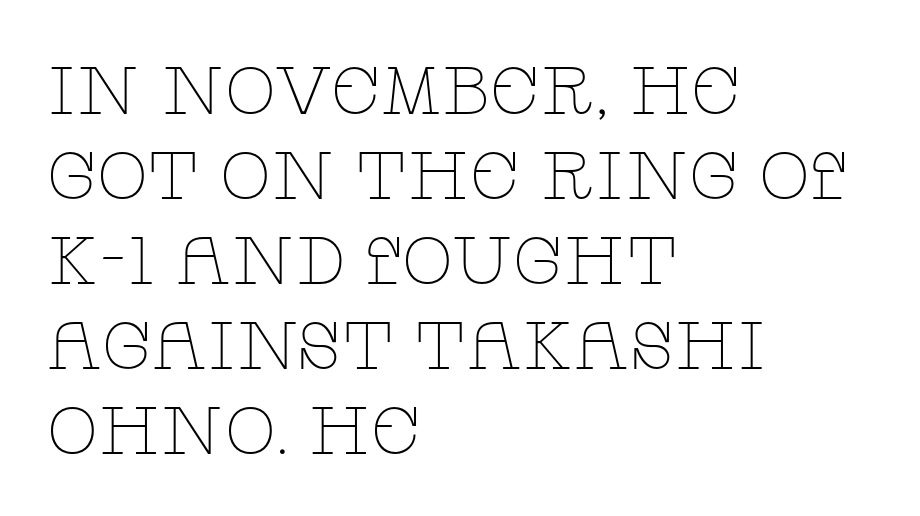
{"serif": "yes", "italic": "no", "bold": "no", "weight": "thin", "width": "wide", "stroke_contrast": "low", "x_height": "large", "monospaced": "no", "underline": "no", "align": "left", "line_spacing": "normal", "line_spacing_ratio": 1.27, "letter_spacing": "normal", "letter_spacing_em": 0.0, "glyph_px": 67}
